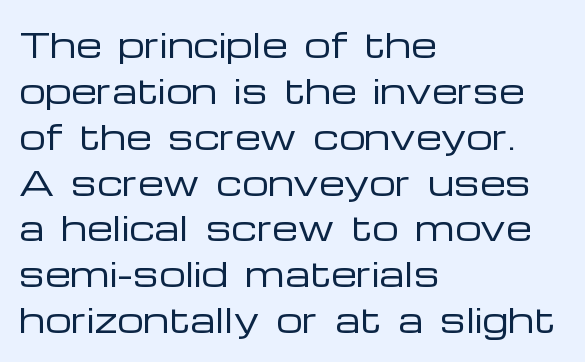
Q: Is the text bold? A: No.
Q: Is the text italic (slanted)? A: No, it is upright.
Q: Is the typeface a serif or a sans-serif typeface? A: Sans-serif.
Q: Is the text underlined? A: No.
Q: How is the paragraph aligned? A: Left-aligned.
Q: Is the spacing between letters normal or unusually wide? A: Normal.
Q: Is the spacing between lines tight, normal or loose? A: Normal.
Q: Width (condensed, normal, or wide)? A: Wide.
Q: Stroke contrast? A: Low.
Q: x-height? A: Medium.
Q: Monospaced? A: No.
